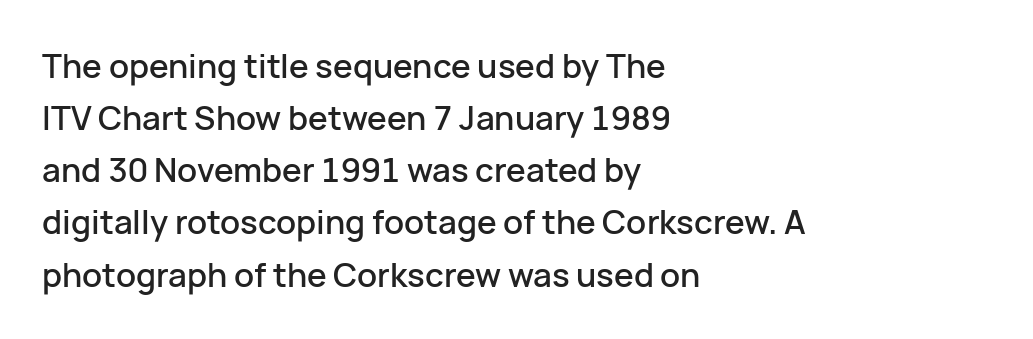
Q: Is the text italic (slanted)? A: No, it is upright.
Q: Is the typeface a serif or a sans-serif typeface? A: Sans-serif.
Q: Is the text underlined? A: No.
Q: How is the paragraph aligned? A: Left-aligned.
Q: Is the spacing between letters normal or unusually wide? A: Normal.
Q: Is the spacing between lines tight, normal or loose? A: Normal.
Q: Width (condensed, normal, or wide)? A: Normal.
Q: Stroke contrast? A: Low.
Q: x-height? A: Medium.
Q: Monospaced? A: No.
